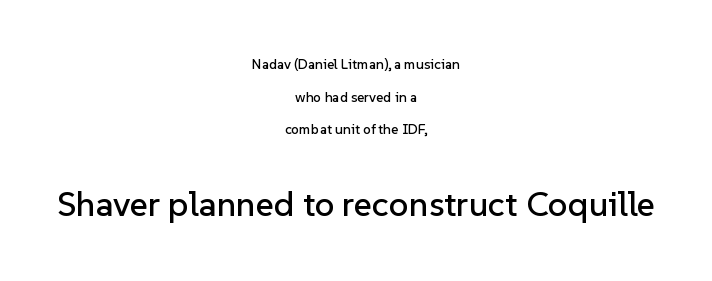
The image shows 35 px sans-serif type, upright; set centered, loose line spacing (2.33x), normal letter spacing, not underlined; the second (bottom) block is 2.5x larger; low stroke contrast and a medium x-height.
